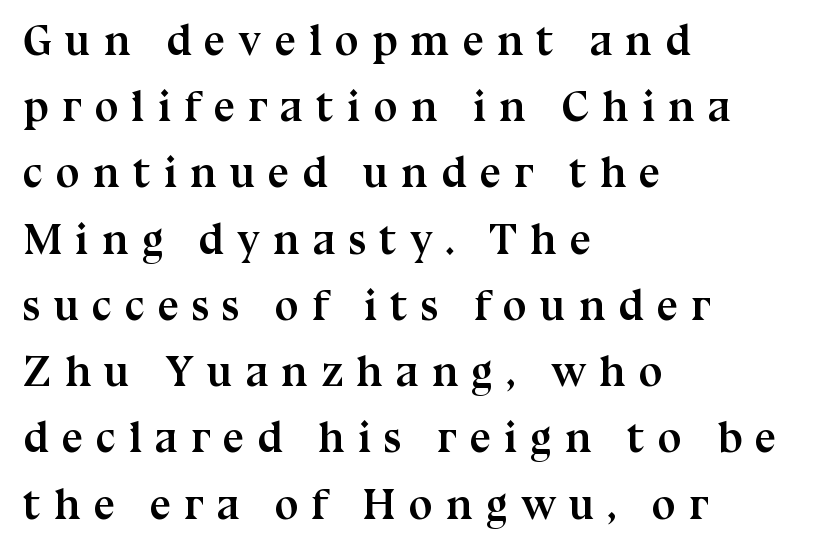
{"serif": "yes", "italic": "no", "bold": "yes", "weight": "semibold", "width": "normal", "stroke_contrast": "medium", "x_height": "medium", "monospaced": "no", "underline": "no", "align": "left", "line_spacing": "normal", "line_spacing_ratio": 1.54, "letter_spacing": "wide", "letter_spacing_em": 0.3, "glyph_px": 43}
